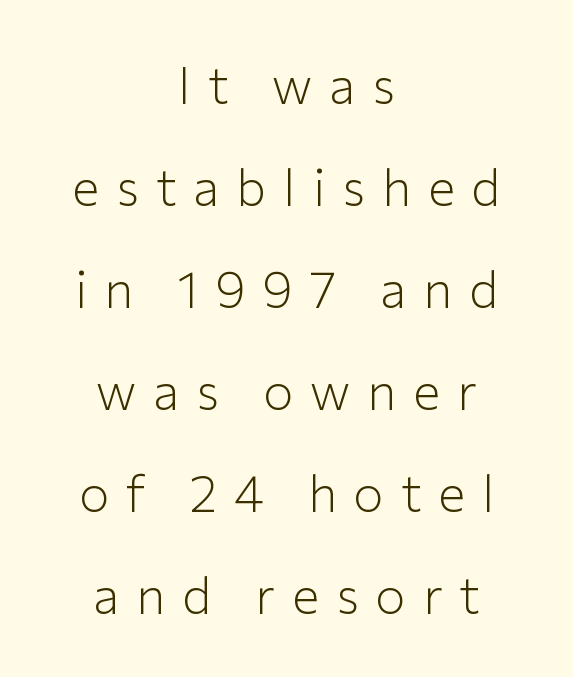
{"serif": "no", "italic": "no", "bold": "no", "weight": "light", "width": "normal", "stroke_contrast": "low", "x_height": "medium", "monospaced": "no", "underline": "no", "align": "center", "line_spacing": "loose", "line_spacing_ratio": 2.0, "letter_spacing": "wide", "letter_spacing_em": 0.33, "glyph_px": 51}
